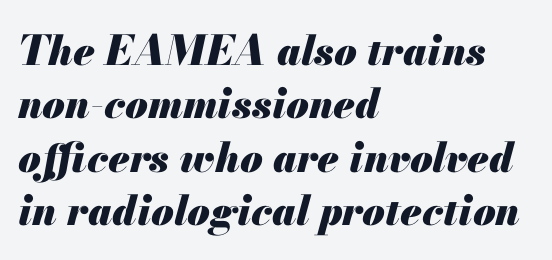
{"italic": "yes", "lean": "right", "slant_degrees": 13, "bold": "yes", "weight": "heavy", "width": "normal", "stroke_contrast": "medium", "x_height": "small", "monospaced": "no", "underline": "no", "align": "left", "line_spacing": "normal", "line_spacing_ratio": 1.3, "letter_spacing": "normal", "letter_spacing_em": 0.0, "glyph_px": 41}
